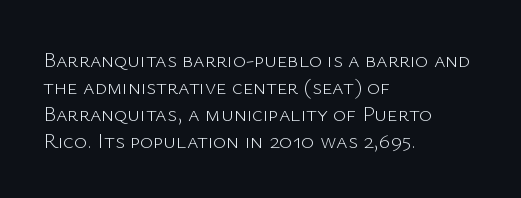
Q: Is the text bold? A: No.
Q: Is the text italic (slanted)? A: No, it is upright.
Q: Is the text underlined? A: No.
Q: How is the paragraph aligned? A: Left-aligned.
Q: Is the spacing between letters normal or unusually wide? A: Normal.
